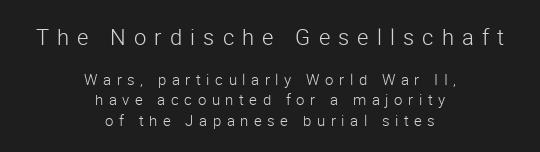
{"italic": "no", "bold": "no", "underline": "no", "align": "center", "line_spacing": "normal", "line_spacing_ratio": 1.37, "letter_spacing": "wide", "letter_spacing_em": 0.37, "larger_block": "first", "size_ratio": 1.47, "glyph_px": 22}
